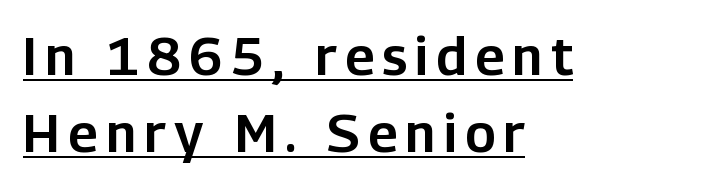
{"serif": "no", "italic": "no", "width": "normal", "stroke_contrast": "low", "x_height": "medium", "monospaced": "no", "underline": "yes", "align": "left", "line_spacing": "normal", "line_spacing_ratio": 1.45, "glyph_px": 53}
